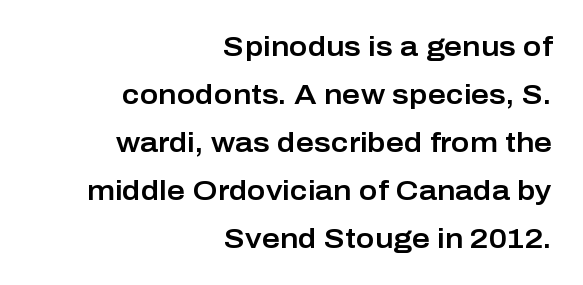
The image shows 28 px sans-serif type, upright; set right-aligned, line spacing 1.71x, normal letter spacing, not underlined; low stroke contrast and a medium x-height.
